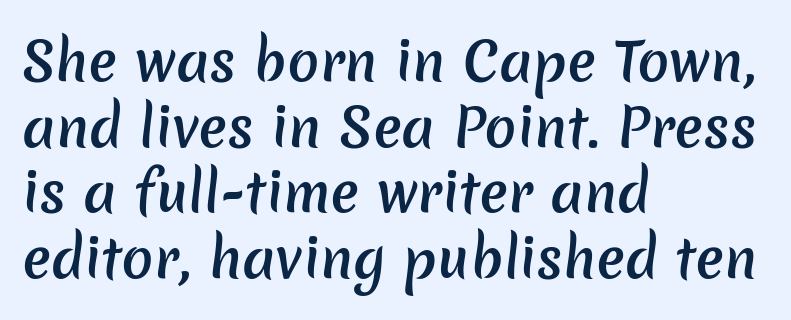
Q: Is the text bold? A: Semi-bold.
Q: Is the typeface a serif or a sans-serif typeface? A: Sans-serif.
Q: Is the text underlined? A: No.
Q: How is the paragraph aligned? A: Left-aligned.
Q: Is the spacing between letters normal or unusually wide? A: Normal.
Q: Width (condensed, normal, or wide)? A: Normal.
Q: Stroke contrast? A: Low.
Q: x-height? A: Medium.
Q: Monospaced? A: No.
